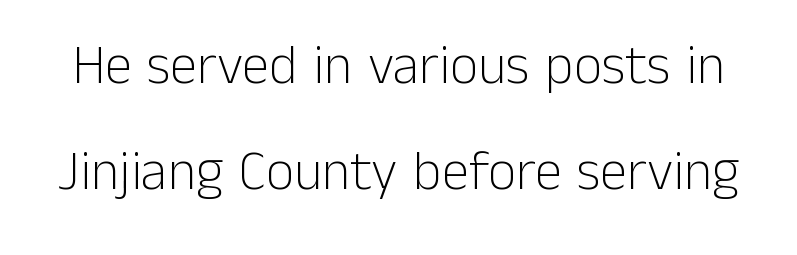
This rendering employs a face without finishing strokes, i.e., a sans-serif. The block of text is sparse from top to bottom, with ample space between rows. Posture: straight, roman, zero tilt. Proportional: the letters do not fall into vertical columns. Stems here are at most as thick as an everyday book face.
